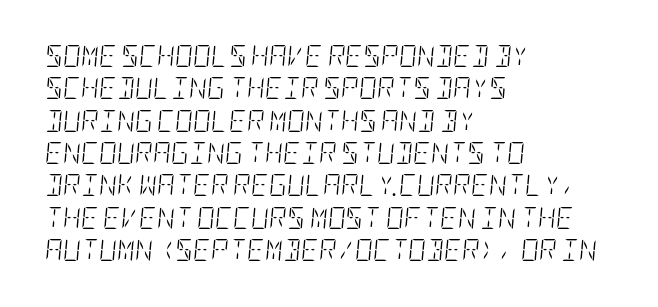
The image shows 22 px text type, italic (leaning right); set left-aligned, normal line spacing (1.47x), normal letter spacing, not underlined.
